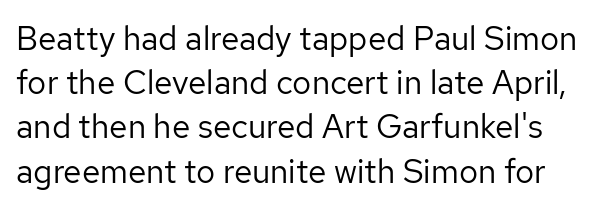
{"serif": "no", "italic": "no", "bold": "no", "weight": "regular", "width": "normal", "stroke_contrast": "low", "x_height": "medium", "monospaced": "no", "underline": "no", "line_spacing": "normal", "line_spacing_ratio": 1.34, "letter_spacing": "normal", "letter_spacing_em": 0.0, "glyph_px": 33}
